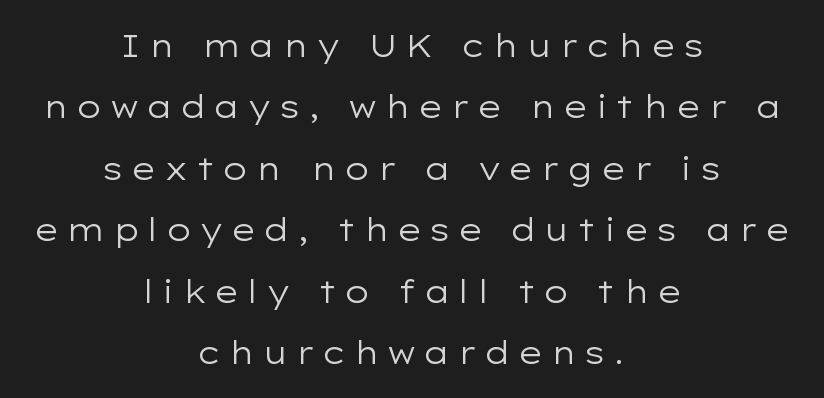
Is the letter spacing exaggerated? Yes — the characters are pushed far apart. A typesetter would mark this as roman, not italic. You can tell from the bare stems that sans-serif type was used. Regarding leading, the lines here are spaced well apart.
